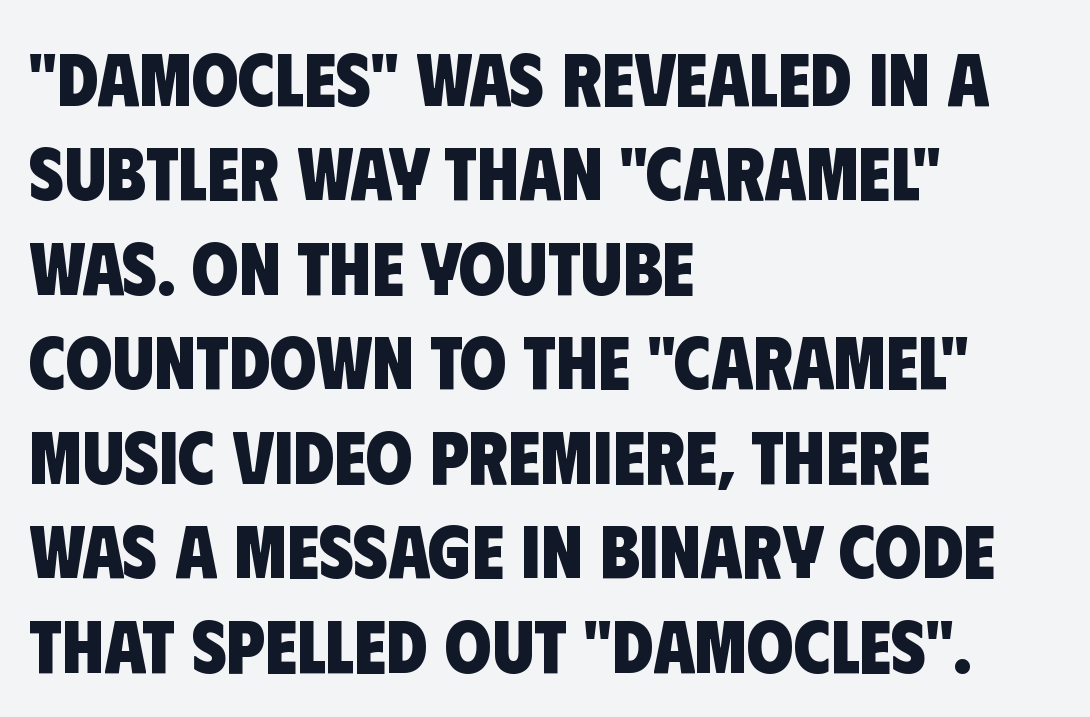
Q: Is the text bold? A: Yes.
Q: Is the typeface a serif or a sans-serif typeface? A: Sans-serif.
Q: Is the text underlined? A: No.
Q: How is the paragraph aligned? A: Left-aligned.
Q: Is the spacing between letters normal or unusually wide? A: Normal.
Q: Is the spacing between lines tight, normal or loose? A: Normal.
Q: Width (condensed, normal, or wide)? A: Condensed.
Q: Stroke contrast? A: Low.
Q: x-height? A: Large.
Q: Monospaced? A: No.
